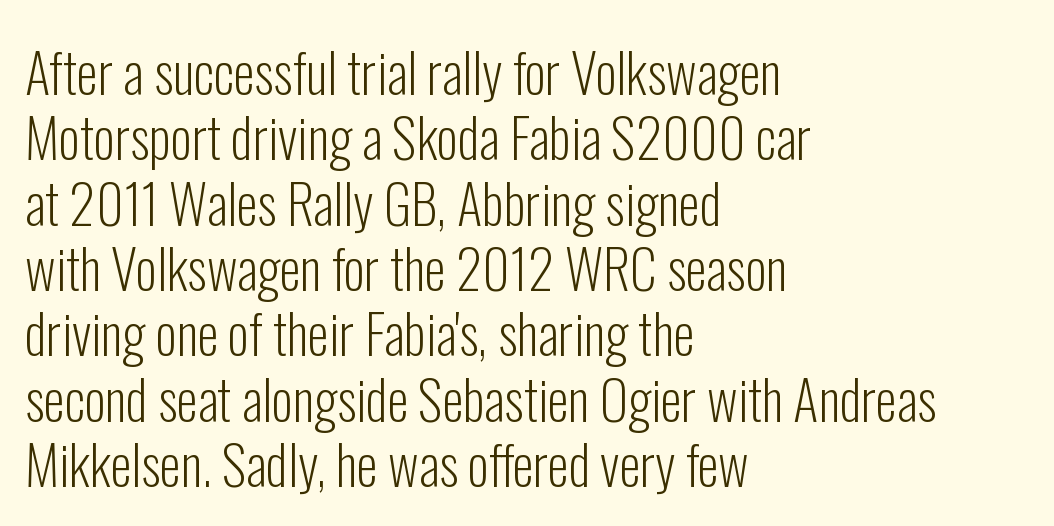
Q: Is the text bold? A: No.
Q: Is the text italic (slanted)? A: No, it is upright.
Q: Is the typeface a serif or a sans-serif typeface? A: Sans-serif.
Q: Is the text underlined? A: No.
Q: How is the paragraph aligned? A: Left-aligned.
Q: Is the spacing between letters normal or unusually wide? A: Normal.
Q: Width (condensed, normal, or wide)? A: Condensed.
Q: Stroke contrast? A: Low.
Q: x-height? A: Medium.
Q: Monospaced? A: No.
